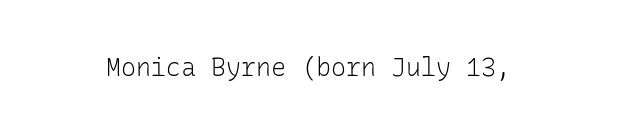
Q: Is the text bold? A: No.
Q: Is the text italic (slanted)? A: No, it is upright.
Q: Is the text underlined? A: No.
Q: Is the spacing between letters normal or unusually wide? A: Normal.
